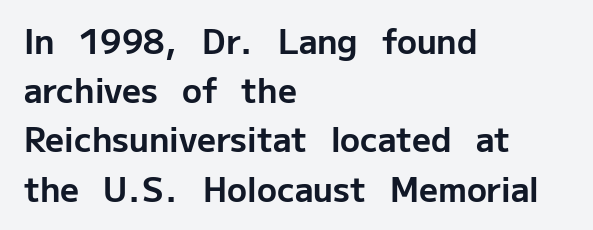
The image shows 33 px bold sans-serif type, upright; set left-aligned, normal line spacing (1.49x), normal letter spacing, not underlined; low stroke contrast and a medium x-height.
